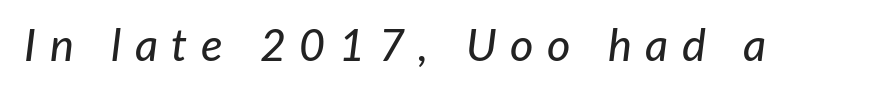
Varying glyph widths throughout — classic text-font behaviour. The face used here is rendered with a markedly widened letterfit. Every character sits at an angle, as italics do. This rendering features lettering with no underline.
